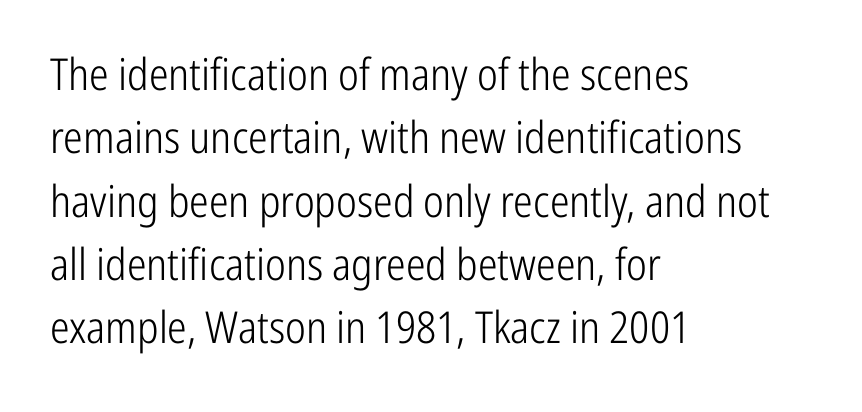
{"serif": "no", "italic": "no", "bold": "no", "weight": "light", "width": "condensed", "stroke_contrast": "low", "x_height": "medium", "monospaced": "no", "underline": "no", "align": "left", "line_spacing": "normal", "line_spacing_ratio": 1.44, "letter_spacing": "normal", "letter_spacing_em": 0.0, "glyph_px": 44}
